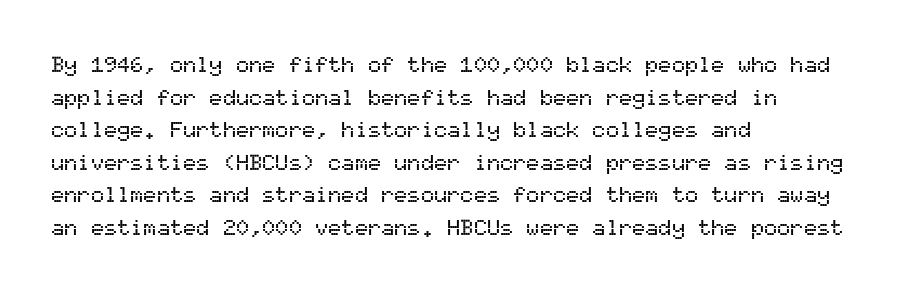
Q: Is the text italic (slanted)? A: No, it is upright.
Q: Is the text underlined? A: No.
Q: How is the paragraph aligned? A: Left-aligned.
Q: Is the spacing between letters normal or unusually wide? A: Normal.
Q: Is the spacing between lines tight, normal or loose? A: Normal.
